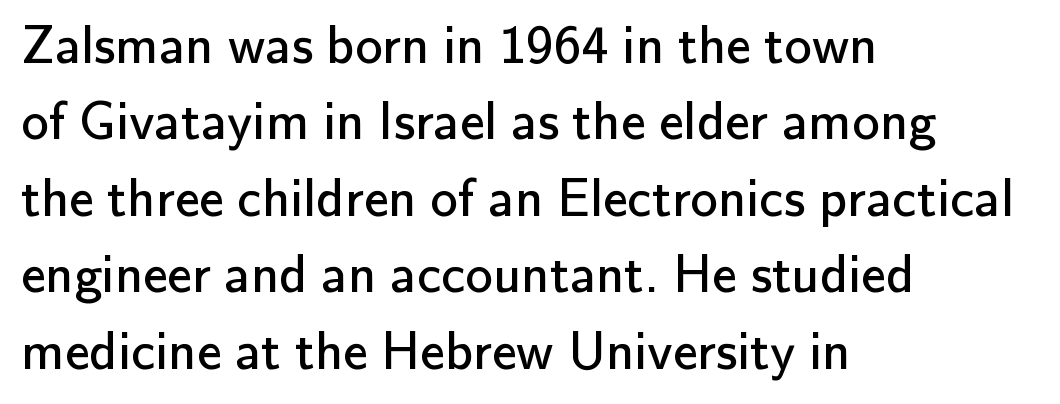
Q: Is the text bold? A: No.
Q: Is the text italic (slanted)? A: No, it is upright.
Q: Is the typeface a serif or a sans-serif typeface? A: Sans-serif.
Q: Is the text underlined? A: No.
Q: How is the paragraph aligned? A: Left-aligned.
Q: Is the spacing between letters normal or unusually wide? A: Normal.
Q: Is the spacing between lines tight, normal or loose? A: Normal.
Q: Width (condensed, normal, or wide)? A: Normal.
Q: Stroke contrast? A: Low.
Q: x-height? A: Small.
Q: Monospaced? A: No.
